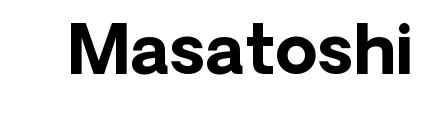
The image shows 68 px bold sans-serif type, upright; set normal letter spacing, not underlined; low stroke contrast and a medium x-height.
